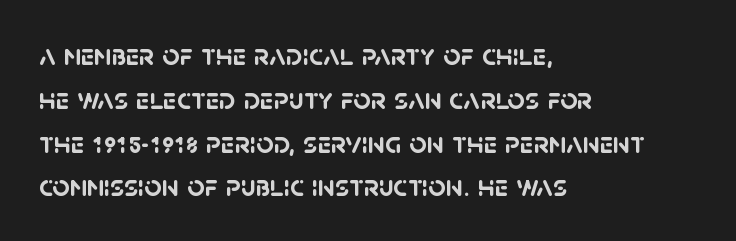
Q: Is the text bold? A: Yes.
Q: Is the typeface a serif or a sans-serif typeface? A: Sans-serif.
Q: Is the text underlined? A: No.
Q: How is the paragraph aligned? A: Left-aligned.
Q: Is the spacing between letters normal or unusually wide? A: Normal.
Q: Is the spacing between lines tight, normal or loose? A: Normal.
Q: Width (condensed, normal, or wide)? A: Normal.
Q: Stroke contrast? A: Low.
Q: x-height? A: Large.
Q: Monospaced? A: No.
